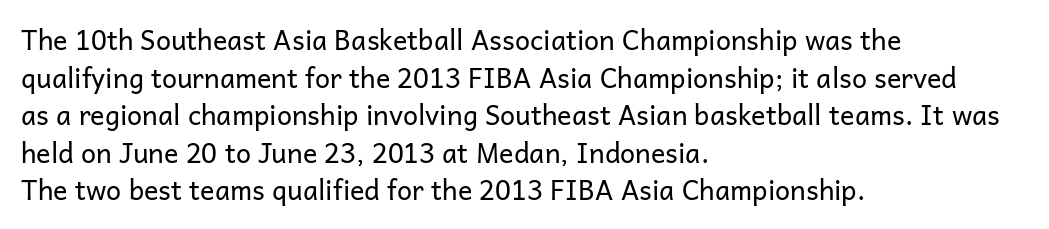
Q: Is the text bold? A: No.
Q: Is the text italic (slanted)? A: No, it is upright.
Q: Is the text underlined? A: No.
Q: How is the paragraph aligned? A: Left-aligned.
Q: Is the spacing between letters normal or unusually wide? A: Normal.
Q: Is the spacing between lines tight, normal or loose? A: Normal.
